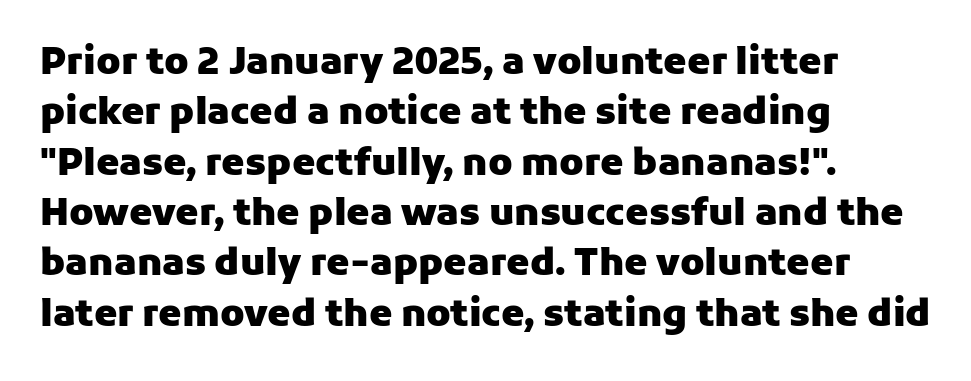
Look at the bottom of the vertical strokes: they stop flat, with no serifs. The lettering holds an erect, upright posture throughout. Rule under the text: the space is simply empty. The letterforms sit shoulder to shoulder at normal distance. You could not count columns in this text — the font is proportionally spaced.
